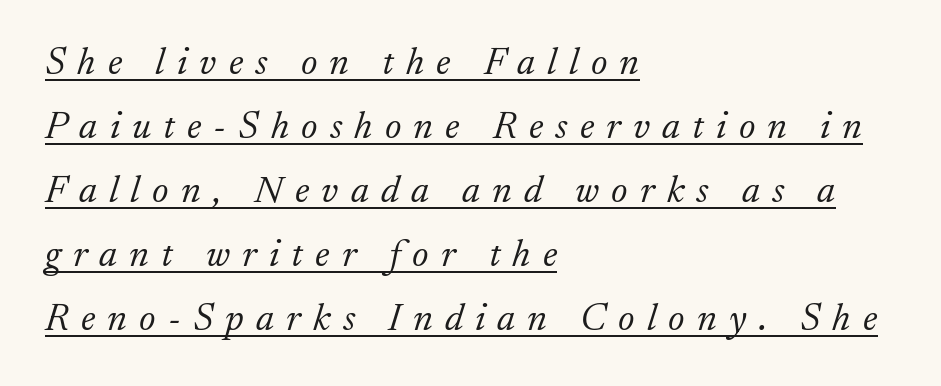
The rendering uses a moderate line-height, typical for paragraphs. The strokes are not fattened; the text isn't bold. Stroke terminals: seriffed. The letters advance in unequal steps, a hallmark of proportional type. These lines stack with their left ends in a neat column. The rendered words wear a rule along their underside.
